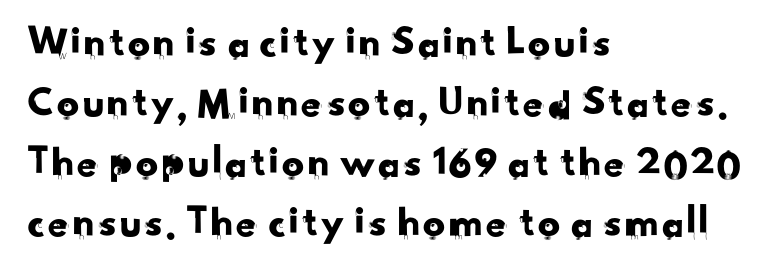
Looks like regular typesetting: each glyph gets only the width it needs. The paragraph has a hard left edge and a soft right edge. Decoration check: the copy has no underline. Notice how descenders clear the ascenders below comfortably — that's standard leading. How are the letters spaced? Ordinarily, with no added tracking. This rendering employs a face without finishing strokes, i.e., a sans-serif.
